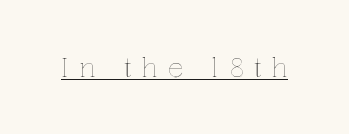
Q: Is the text italic (slanted)? A: No, it is upright.
Q: Is the text underlined? A: Yes.
Q: Is the spacing between letters normal or unusually wide? A: Unusually wide.
